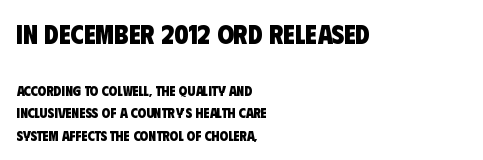
Q: Is the text bold? A: Yes.
Q: Is the text underlined? A: No.
Q: How is the paragraph aligned? A: Left-aligned.
Q: Is the spacing between letters normal or unusually wide? A: Normal.
Q: Is the spacing between lines tight, normal or loose? A: Normal.
Q: Which block of text is set in a larger size, the first (top) or the second (bottom)? A: The first (top) one.
